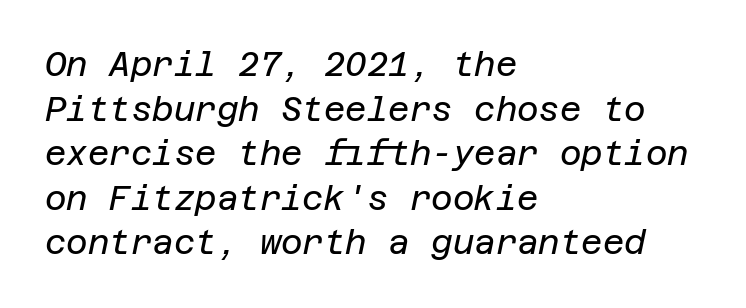
The image shows 33 px regular-weight type, italic (leaning right); set left-aligned, normal line spacing (1.35x), normal letter spacing, not underlined; low stroke contrast and a large x-height.
